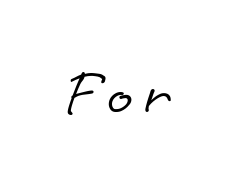
The letterforms sit at book weight or below. Note the varied advance widths — an 'i' is clearly narrower than an 'm'. Stroke terminals: plain, sans-serif. Underlining? Definitely not there.
